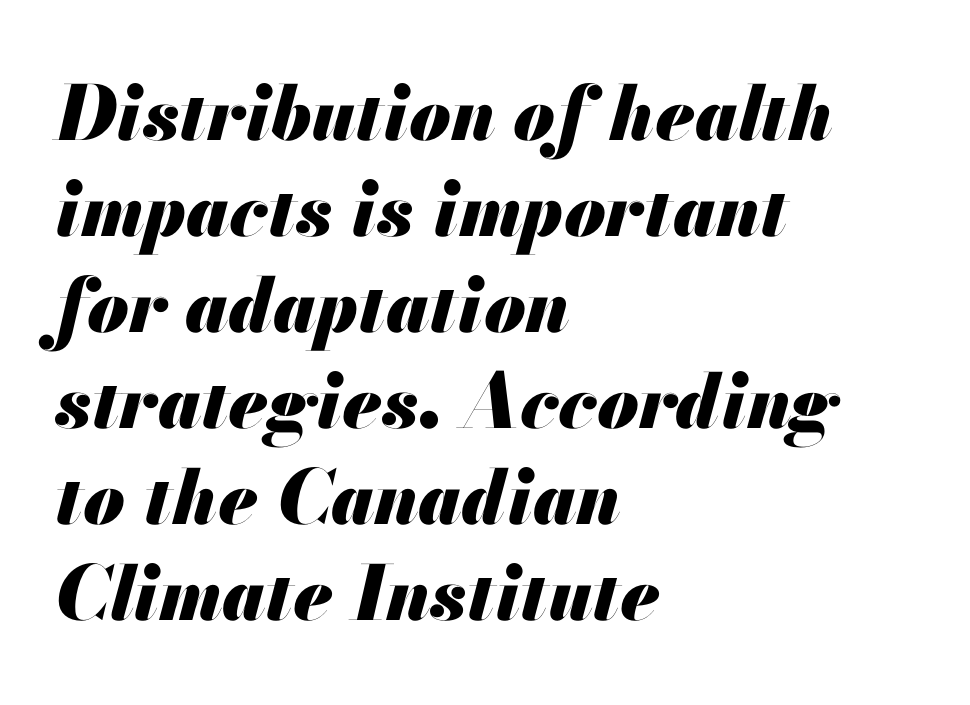
Q: Is the text bold? A: Yes.
Q: Is the text italic (slanted)? A: Yes, it leans right by about 13 degrees.
Q: Is the text underlined? A: No.
Q: How is the paragraph aligned? A: Left-aligned.
Q: Is the spacing between letters normal or unusually wide? A: Normal.
Q: Is the spacing between lines tight, normal or loose? A: Normal.
Q: Width (condensed, normal, or wide)? A: Normal.
Q: Stroke contrast? A: Medium.
Q: x-height? A: Small.
Q: Monospaced? A: No.
